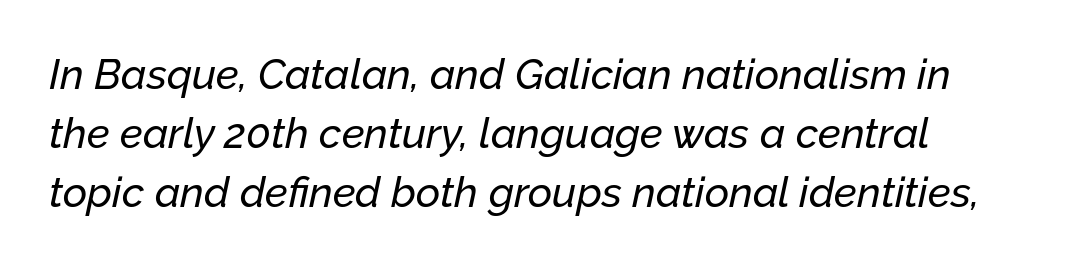
The gap between lines stays unmarked. In terms of posture, this sample is oblique. The passage shown is typed in a proportional face where columns would drift. Characters follow at the spacing the type designer built in. Students, observe: this is what conventionally led text looks like.
